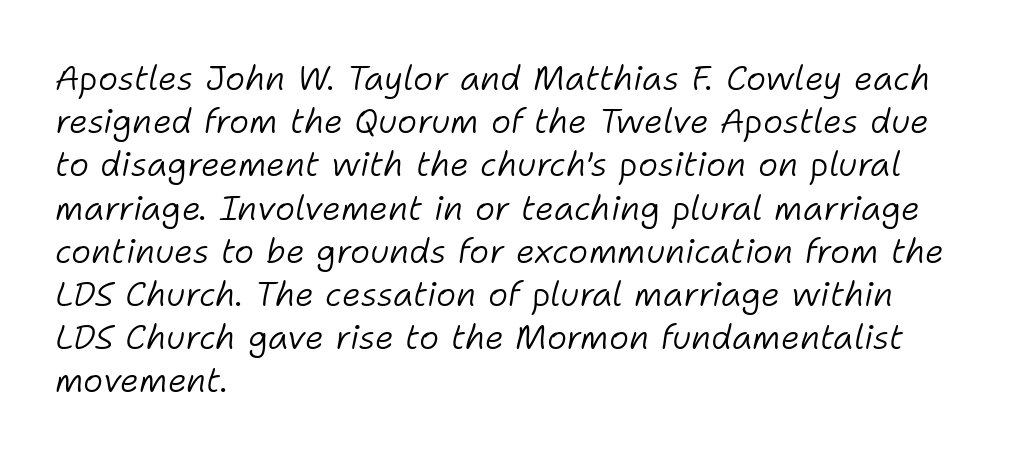
Q: Is the text bold? A: No.
Q: Is the text italic (slanted)? A: Yes, it leans right by about 11 degrees.
Q: Is the text underlined? A: No.
Q: How is the paragraph aligned? A: Left-aligned.
Q: Is the spacing between letters normal or unusually wide? A: Normal.
Q: Is the spacing between lines tight, normal or loose? A: Normal.
Q: Width (condensed, normal, or wide)? A: Normal.
Q: Stroke contrast? A: Low.
Q: x-height? A: Medium.
Q: Monospaced? A: No.
